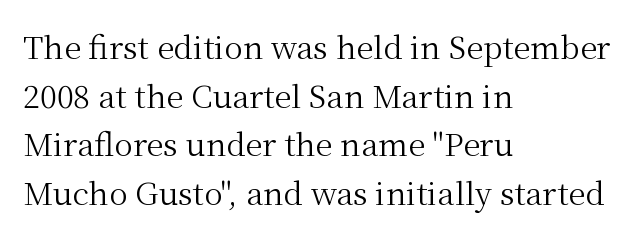
{"serif": "yes", "italic": "no", "bold": "no", "weight": "regular", "width": "normal", "stroke_contrast": "medium", "x_height": "medium", "monospaced": "no", "underline": "no", "align": "left", "line_spacing": "normal", "line_spacing_ratio": 1.57, "letter_spacing": "normal", "letter_spacing_em": 0.0, "glyph_px": 31}
